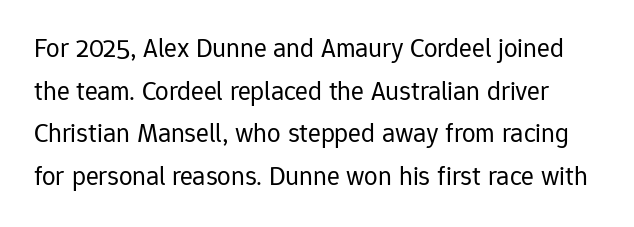
Q: Is the text bold? A: No.
Q: Is the text italic (slanted)? A: No, it is upright.
Q: Is the text underlined? A: No.
Q: Is the spacing between letters normal or unusually wide? A: Normal.
Q: Is the spacing between lines tight, normal or loose? A: Normal.
